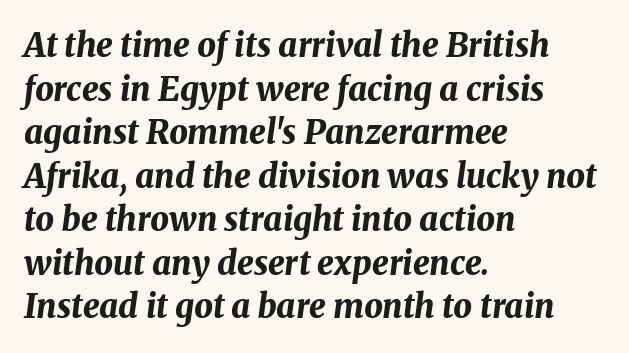
The image shows 33 px bold type, italic (leaning right); set left-aligned, normal line spacing (1.32x), normal letter spacing, not underlined; medium stroke contrast and a medium x-height.
